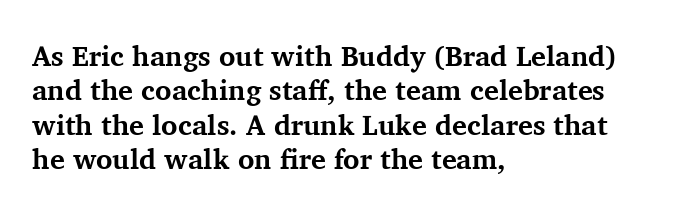
Any mark beneath the type? The region is blank. What stands out about the letter spacing? Nothing — it is the standard amount. The font's upright variant was chosen for this text. This rendering employs a face with finishing strokes, i.e., a serif. The paragraph has a hard left edge and a soft right edge.
